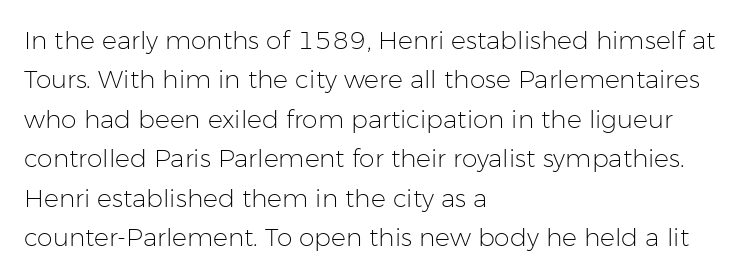
{"italic": "no", "bold": "no", "underline": "no", "align": "left", "line_spacing": "normal", "line_spacing_ratio": 1.58, "letter_spacing": "normal", "letter_spacing_em": 0.0, "glyph_px": 25}
